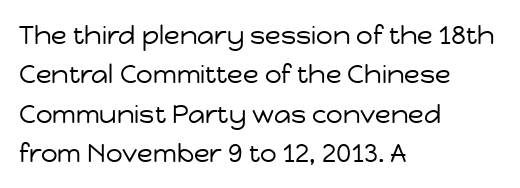
A typesetter would mark this as roman, not italic. Does the leading feel generous? No, just average. The typesetter chose a ragged-right arrangement here. The gaps between neighbouring characters are ordinary and unremarkable. Is this a heavy cut? Hardly; it is regular or lighter. The space directly below the letters is spotless.
